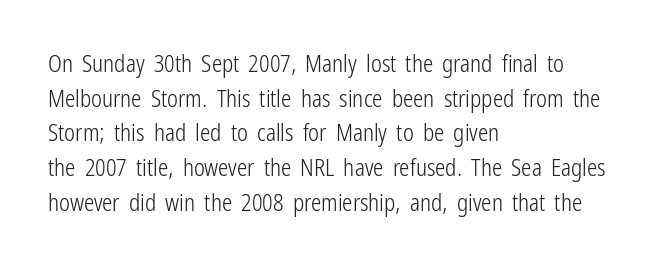
Q: Is the text bold? A: No.
Q: Is the text italic (slanted)? A: No, it is upright.
Q: Is the text underlined? A: No.
Q: How is the paragraph aligned? A: Left-aligned.
Q: Is the spacing between letters normal or unusually wide? A: Normal.
Q: Is the spacing between lines tight, normal or loose? A: Normal.
